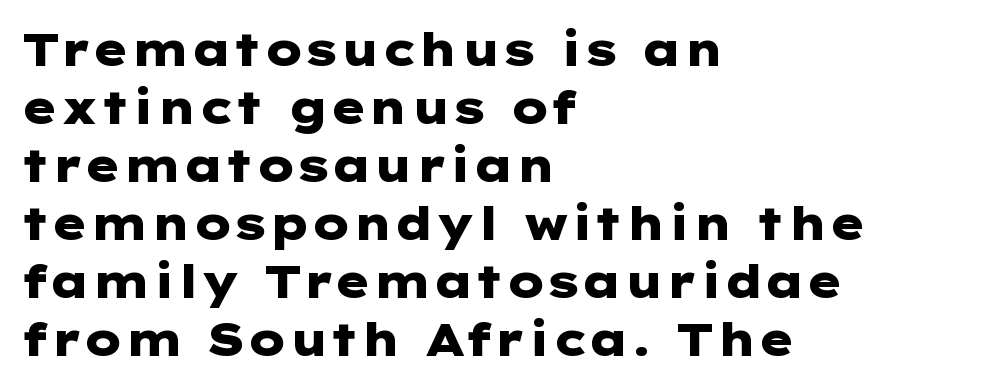
Q: Is the text bold? A: Yes.
Q: Is the text italic (slanted)? A: No, it is upright.
Q: Is the typeface a serif or a sans-serif typeface? A: Sans-serif.
Q: Is the text underlined? A: No.
Q: How is the paragraph aligned? A: Left-aligned.
Q: Is the spacing between letters normal or unusually wide? A: Normal.
Q: Is the spacing between lines tight, normal or loose? A: Normal.
Q: Width (condensed, normal, or wide)? A: Wide.
Q: Stroke contrast? A: Low.
Q: x-height? A: Medium.
